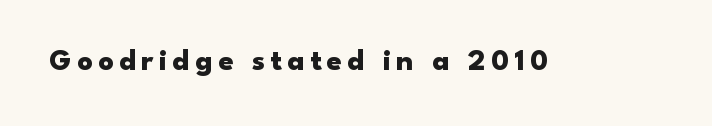
Q: Is the text bold? A: Yes.
Q: Is the text italic (slanted)? A: No, it is upright.
Q: Is the typeface a serif or a sans-serif typeface? A: Sans-serif.
Q: Is the text underlined? A: No.
Q: Width (condensed, normal, or wide)? A: Wide.
Q: Stroke contrast? A: Low.
Q: x-height? A: Small.
Q: Monospaced? A: No.
